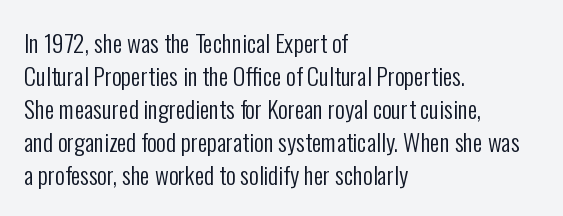
The image shows 24 px text type, upright; set left-aligned, normal line spacing (1.37x), normal letter spacing, not underlined.
